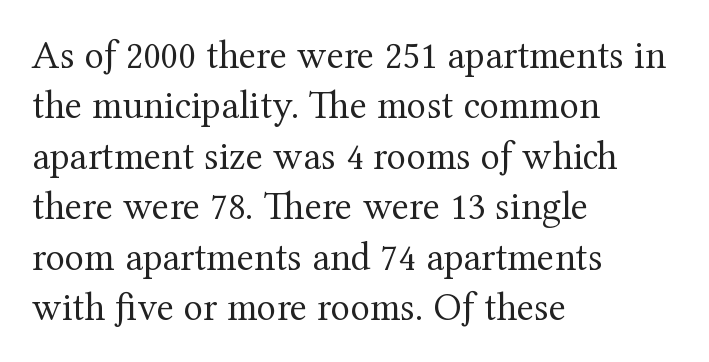
Q: Is the text bold? A: No.
Q: Is the text italic (slanted)? A: No, it is upright.
Q: Is the typeface a serif or a sans-serif typeface? A: Serif.
Q: Is the text underlined? A: No.
Q: How is the paragraph aligned? A: Left-aligned.
Q: Is the spacing between letters normal or unusually wide? A: Normal.
Q: Is the spacing between lines tight, normal or loose? A: Normal.
Q: Width (condensed, normal, or wide)? A: Normal.
Q: Stroke contrast? A: Medium.
Q: x-height? A: Medium.
Q: Monospaced? A: No.
